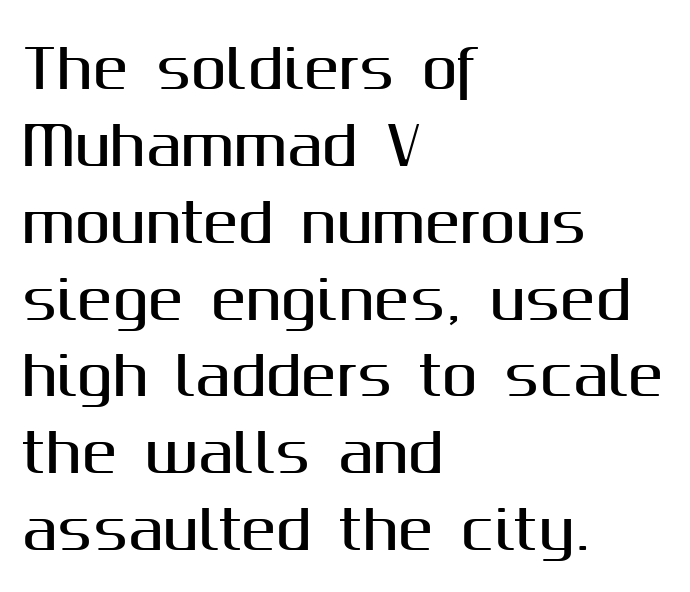
The image shows 53 px sans-serif type, upright; set left-aligned, normal line spacing (1.45x), normal letter spacing, not underlined; medium stroke contrast and a medium x-height.
